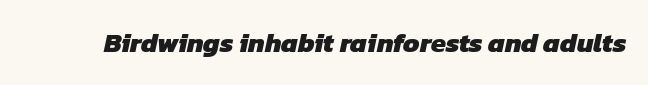
{"bold": "yes", "underline": "no", "letter_spacing": "normal", "letter_spacing_em": 0.0, "glyph_px": 27}
